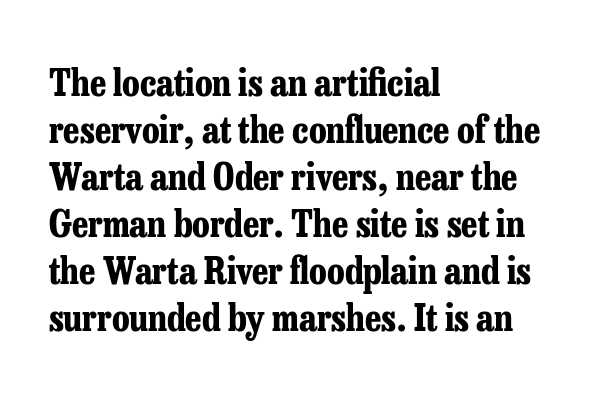
{"serif": "yes", "italic": "no", "bold": "yes", "weight": "bold", "width": "condensed", "stroke_contrast": "low", "x_height": "medium", "monospaced": "no", "underline": "no", "align": "left", "line_spacing": "normal", "line_spacing_ratio": 1.27, "letter_spacing": "normal", "letter_spacing_em": 0.0, "glyph_px": 37}
